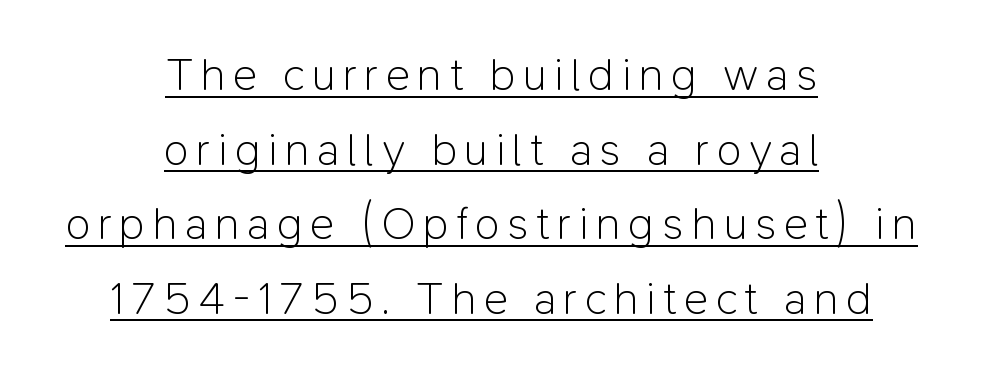
The string is rendered with underlining switched on. The passage shown is typed in a proportional face where columns would drift. Nothing heavy about these letters — not bold at all. Reading down the block, each line starts at a different indent, mirrored at its end. The font's upright variant was chosen for this text.
